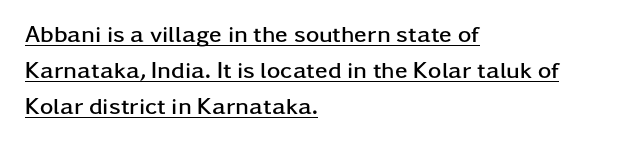
{"italic": "no", "bold": "yes", "underline": "yes", "align": "left", "line_spacing": "normal", "line_spacing_ratio": 1.56, "letter_spacing": "normal", "letter_spacing_em": 0.0, "glyph_px": 23}
